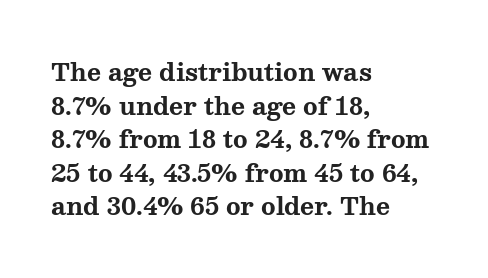
Any mark beneath the type? The region is blank. Regular leading. The face used here is rendered with its standard letterfit. These words are printed bold, with thick strokes throughout. Italic? Not at all — the glyphs are vertical. Left-aligned paragraph, ragged on the right.
